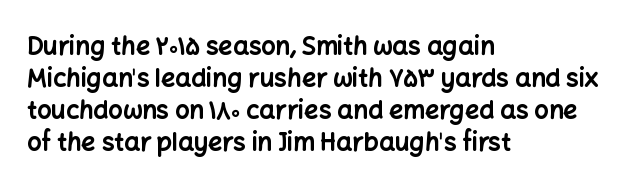
The typesetter chose a ragged-right arrangement here. The line texture is even and compact thanks to regular tracking. Summary of weight: heavy, a full bold. Vertically, the passage feels balanced, rows spaced as you'd expect. In terms of posture, this sample is upright.
